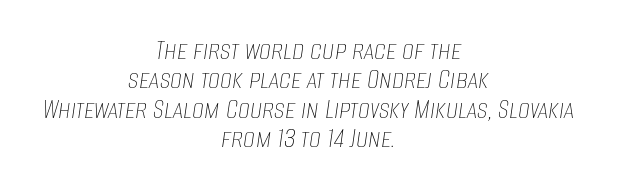
Q: Is the text bold? A: No.
Q: Is the text italic (slanted)? A: Yes, it leans right by about 8 degrees.
Q: Is the text underlined? A: No.
Q: How is the paragraph aligned? A: Centered.
Q: Is the spacing between letters normal or unusually wide? A: Normal.
Q: Is the spacing between lines tight, normal or loose? A: Tight.
Q: Width (condensed, normal, or wide)? A: Condensed.
Q: Stroke contrast? A: Low.
Q: x-height? A: Large.
Q: Monospaced? A: No.
